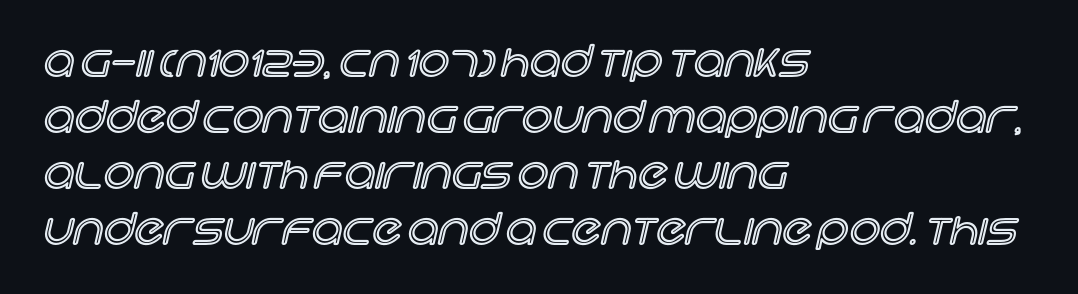
The image shows 43 px text type; set left-aligned, normal line spacing (1.3x), normal letter spacing, not underlined; a large x-height.
